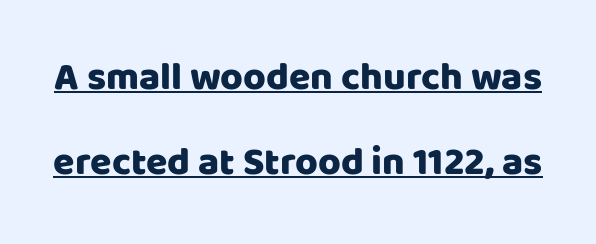
{"serif": "no", "italic": "no", "width": "normal", "stroke_contrast": "low", "x_height": "large", "monospaced": "no", "underline": "yes", "line_spacing": "loose", "line_spacing_ratio": 2.19, "letter_spacing": "normal", "letter_spacing_em": 0.0, "glyph_px": 39}
